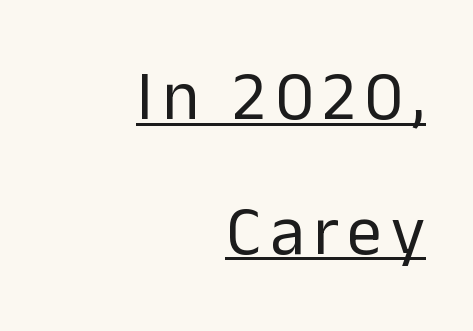
No letter is thick-stroked: the sample isn't bold. A baseline rule has been typeset under these characters. Is there much room between lines? Yes — plenty of vertical air separates them. Typeset ragged left — the right edge is the straight one. You can tell from the bare stems that sans-serif type was used. Every stem runs plumb, perpendicular to the baseline.
